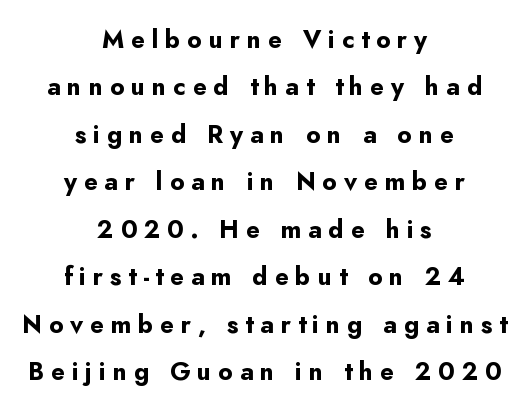
The image shows 25 px bold type, upright; set centered, loose line spacing (1.9x), unusually wide letter spacing (+0.27 em), not underlined.
